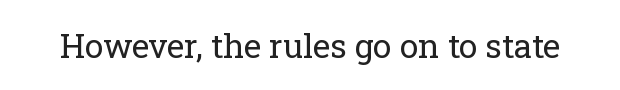
The image shows 33 px regular-weight serif type, upright; set normal letter spacing, not underlined; low stroke contrast and a medium x-height.
